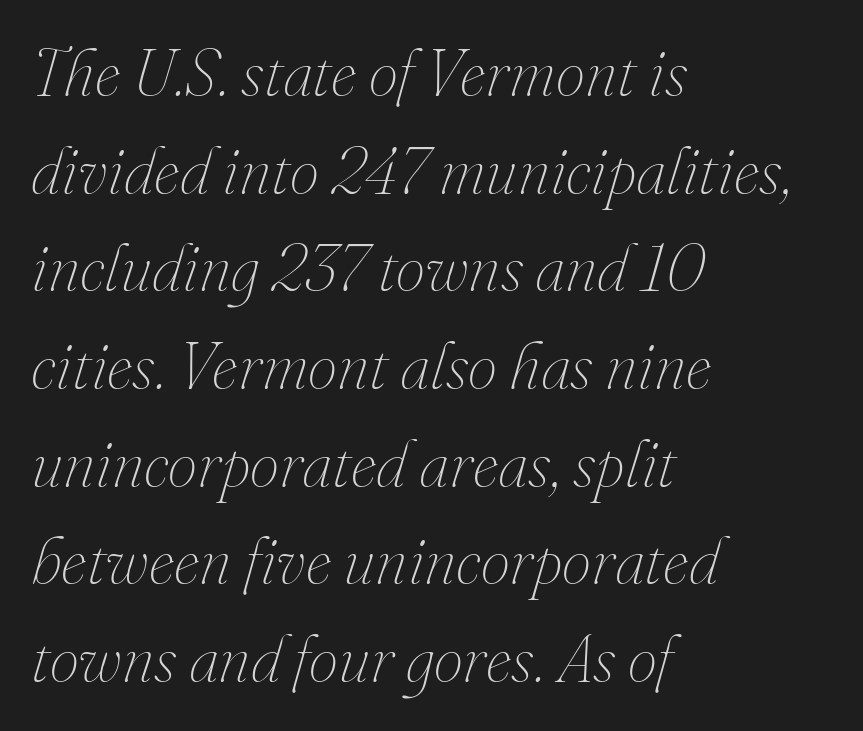
The specimen reads as italic at a glance. The weight would be labelled regular, book, light, or lighter still. These lines are rendered in a variable-pitch font. Check under the words: just untouched page. The tracking reads as untouched default to a designer's eye.
